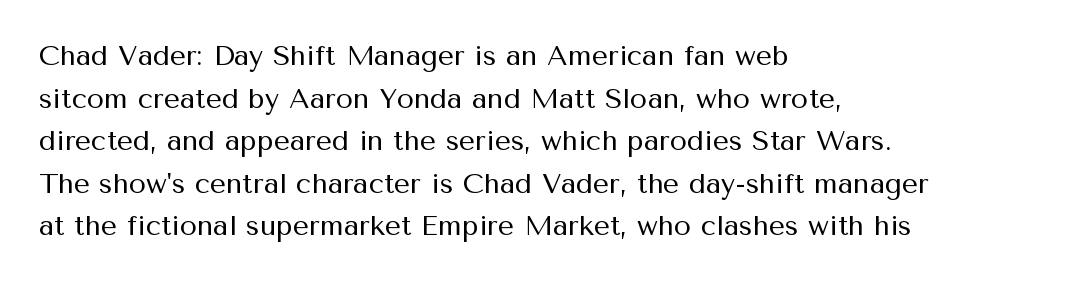
{"serif": "no", "italic": "no", "bold": "no", "weight": "regular", "width": "normal", "stroke_contrast": "medium", "x_height": "medium", "monospaced": "no", "underline": "no", "align": "left", "line_spacing": "normal", "line_spacing_ratio": 1.52, "letter_spacing": "normal", "letter_spacing_em": 0.0, "glyph_px": 28}
